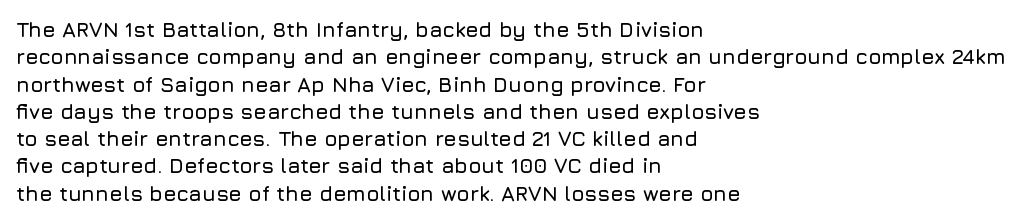
The image shows 21 px text type, upright; set left-aligned, normal line spacing (1.3x), normal letter spacing, not underlined.
